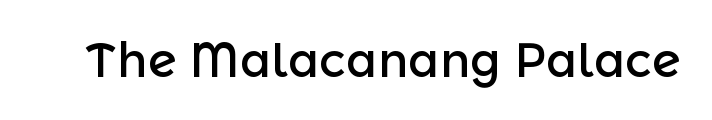
{"serif": "no", "italic": "no", "width": "normal", "x_height": "medium", "monospaced": "no", "underline": "no", "letter_spacing": "normal", "letter_spacing_em": 0.0, "glyph_px": 47}
